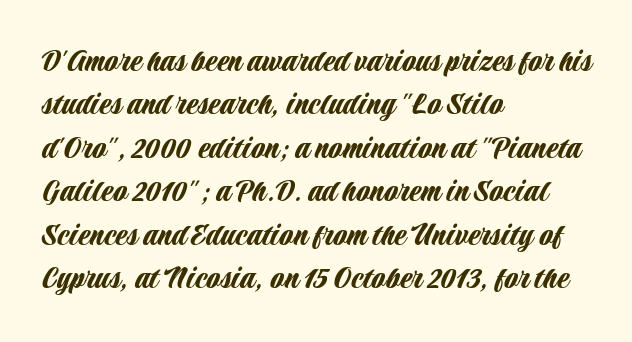
Q: Is the text italic (slanted)? A: Yes.
Q: Is the typeface a serif or a sans-serif typeface? A: Sans-serif.
Q: Is the text underlined? A: No.
Q: How is the paragraph aligned? A: Left-aligned.
Q: Is the spacing between letters normal or unusually wide? A: Normal.
Q: Width (condensed, normal, or wide)? A: Condensed.
Q: Stroke contrast? A: Low.
Q: x-height? A: Large.
Q: Monospaced? A: No.
